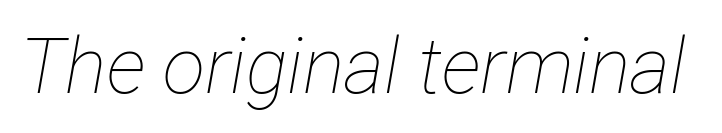
{"italic": "yes", "lean": "right", "slant_degrees": 12, "bold": "no", "weight": "thin", "width": "condensed", "stroke_contrast": "low", "x_height": "medium", "monospaced": "no", "underline": "no", "letter_spacing": "normal", "letter_spacing_em": 0.0, "glyph_px": 78}
